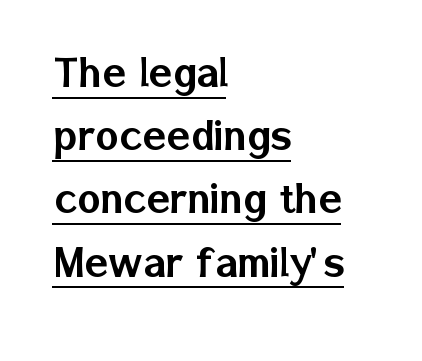
{"serif": "no", "italic": "no", "width": "normal", "stroke_contrast": "low", "x_height": "medium", "monospaced": "no", "underline": "yes", "align": "left", "line_spacing": "normal", "line_spacing_ratio": 1.29, "letter_spacing": "normal", "letter_spacing_em": 0.0, "glyph_px": 49}
